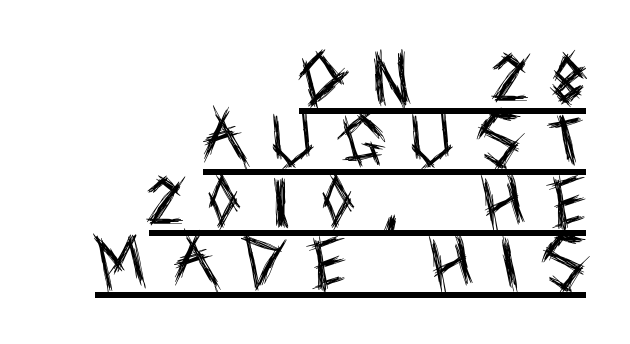
Here the glyphs are tracked loosely, breaking word shapes into spaced letters. Casual observation: everything's shoved over to the right. The leading is snug, giving the passage a crowded texture. In designer terms, the underline attribute is active on this setting.
